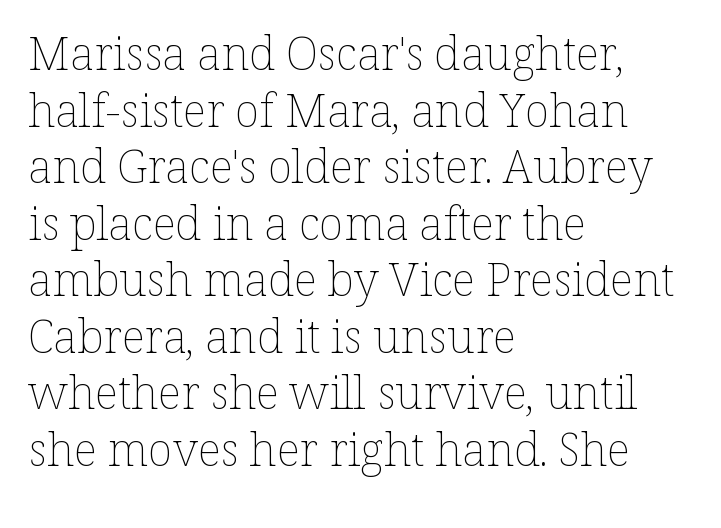
The paragraph shown leans on its left margin. Clear beneath every line of the passage. Is the letter spacing exaggerated? No — it looks like the ordinary default. This sample has the flowing, uneven cadence of proportional lettering. Is the type heavy? It reads as light-to-regular instead.
